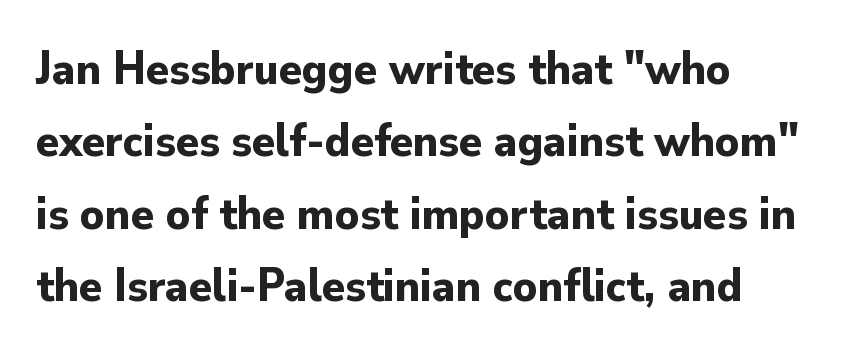
{"serif": "no", "italic": "no", "bold": "yes", "weight": "bold", "width": "normal", "stroke_contrast": "low", "x_height": "small", "monospaced": "no", "underline": "no", "line_spacing": "normal", "line_spacing_ratio": 1.54, "letter_spacing": "normal", "letter_spacing_em": 0.0, "glyph_px": 47}
